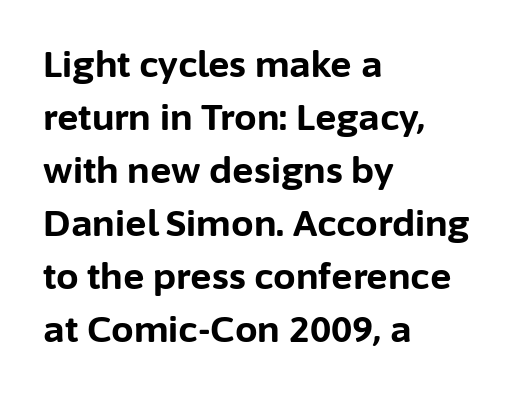
The ragged edge is on the right, which tells us the setting is flush left. Classification — sans serif. These lines are rendered in a variable-pitch font. The space beneath each line is pristine and unruled.
